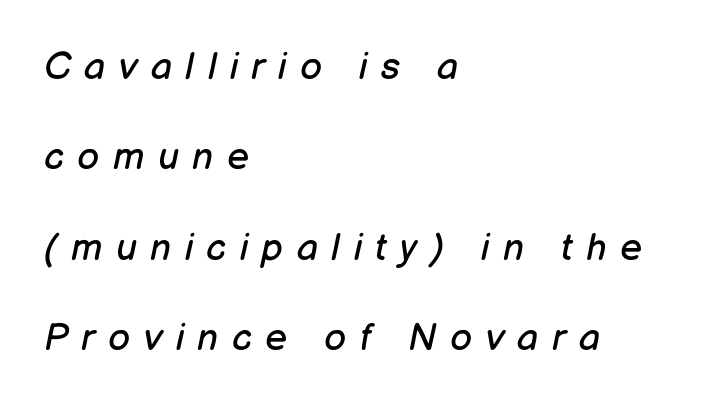
Nobody drew a line under any word here. Is this a fixed-width face? No — the glyphs have proportional, varying widths. Spacing between characters has been opened up far beyond the box default. Interline gaps are noticeably wide in this sample. Quick note: italic.
